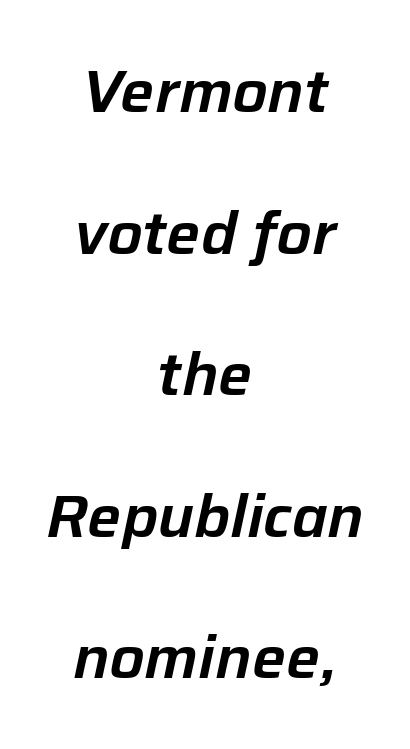
Q: Is the text italic (slanted)? A: Yes, it leans right by about 12 degrees.
Q: Is the text underlined? A: No.
Q: How is the paragraph aligned? A: Centered.
Q: Is the spacing between letters normal or unusually wide? A: Normal.
Q: Is the spacing between lines tight, normal or loose? A: Loose.
Q: Width (condensed, normal, or wide)? A: Normal.
Q: Stroke contrast? A: Low.
Q: x-height? A: Medium.
Q: Monospaced? A: No.
